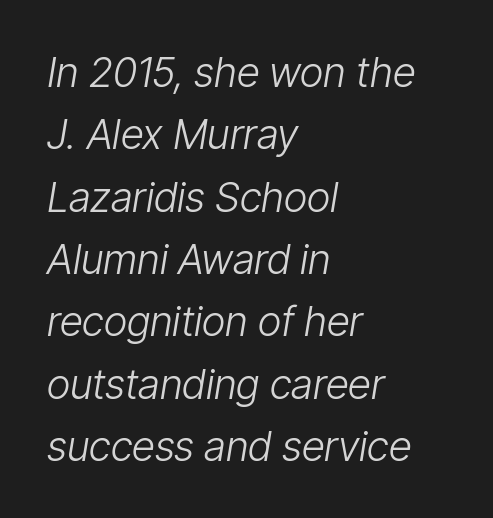
{"italic": "yes", "lean": "right", "slant_degrees": 9, "bold": "no", "weight": "light", "width": "condensed", "stroke_contrast": "low", "x_height": "medium", "monospaced": "no", "underline": "no", "align": "left", "line_spacing": "normal", "line_spacing_ratio": 1.52, "letter_spacing": "normal", "letter_spacing_em": 0.0, "glyph_px": 41}
